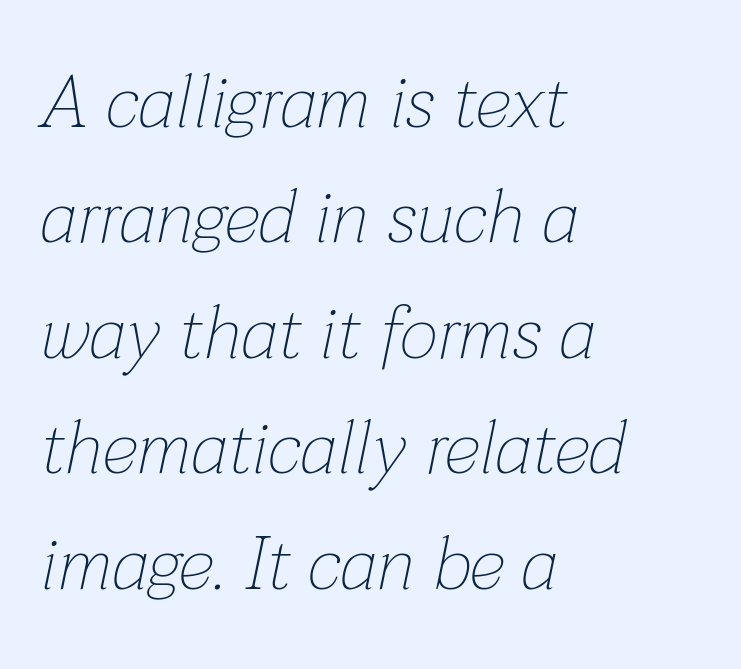
The image shows 74 px thin type, italic (leaning right); set left-aligned, normal line spacing (1.56x), normal letter spacing, not underlined; low stroke contrast and a medium x-height.
